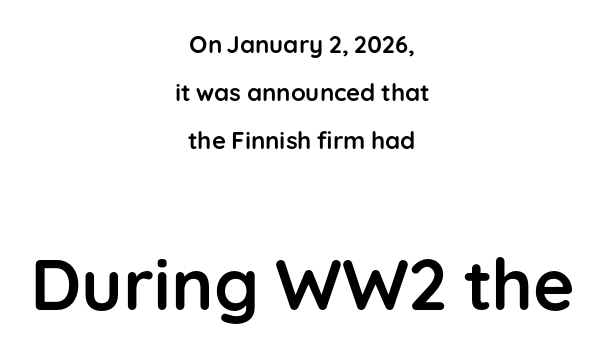
Q: Is the text bold? A: Yes.
Q: Is the text italic (slanted)? A: No, it is upright.
Q: Is the typeface a serif or a sans-serif typeface? A: Sans-serif.
Q: Is the text underlined? A: No.
Q: How is the paragraph aligned? A: Centered.
Q: Is the spacing between letters normal or unusually wide? A: Normal.
Q: Is the spacing between lines tight, normal or loose? A: Loose.
Q: Which block of text is set in a larger size, the first (top) or the second (bottom)? A: The second (bottom) one.
Q: Width (condensed, normal, or wide)? A: Normal.
Q: Stroke contrast? A: Low.
Q: x-height? A: Medium.
Q: Monospaced? A: No.
